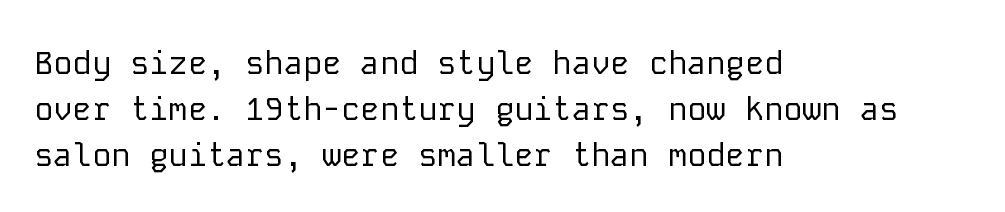
Q: Is the text bold? A: No.
Q: Is the text italic (slanted)? A: No, it is upright.
Q: Is the typeface a serif or a sans-serif typeface? A: Sans-serif.
Q: Is the text underlined? A: No.
Q: How is the paragraph aligned? A: Left-aligned.
Q: Is the spacing between letters normal or unusually wide? A: Normal.
Q: Is the spacing between lines tight, normal or loose? A: Normal.
Q: Width (condensed, normal, or wide)? A: Normal.
Q: Stroke contrast? A: Low.
Q: x-height? A: Medium.
Q: Monospaced? A: Yes.
